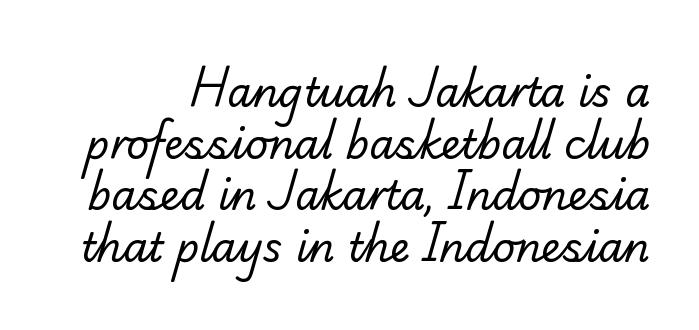
Words appear dense and cohesive because spacing is normal. You can tell from the footed stems that serif type was used. Think of a printed novel: that variable character pitch is what you see here. Has an underline been added? It has not. Heft: none added — not bold.
